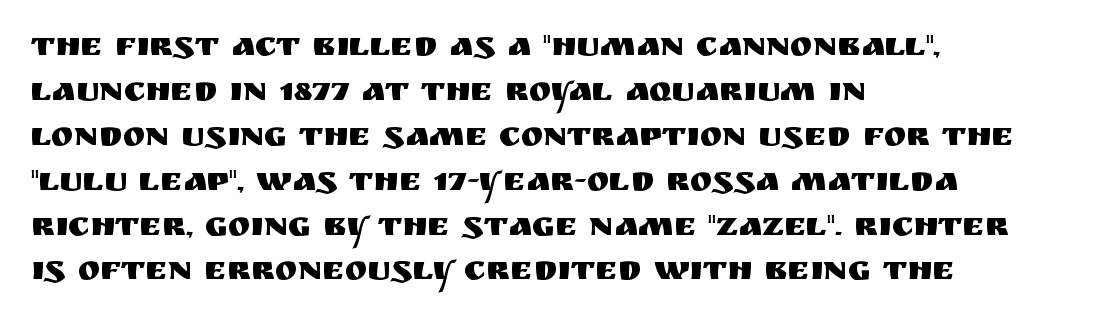
This is the regular roman posture of the typeface. These lines are set flush left with a ragged right edge. The rendering keeps characters at their native spacing. The text was rendered using a sans face with plain stroke endings. Leading: standard.
